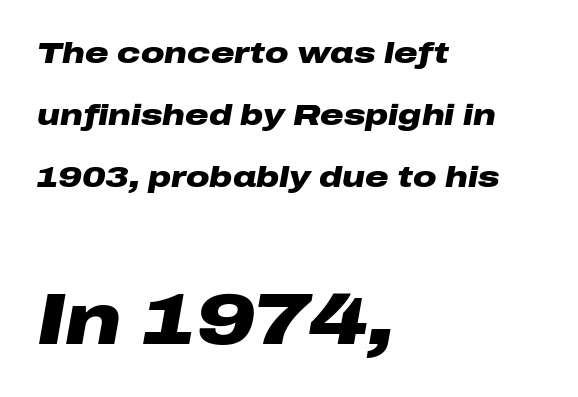
The image shows 72 px heavy, wide type, italic (leaning right); set left-aligned, loose line spacing (2.13x), normal letter spacing, not underlined; the second (bottom) block is 2.48x larger; low stroke contrast and a medium x-height.
